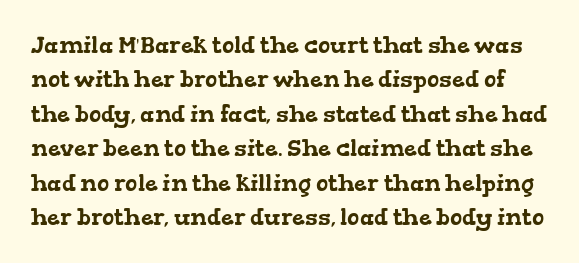
{"underline": "no", "line_spacing": "normal", "line_spacing_ratio": 1.5, "letter_spacing": "normal", "letter_spacing_em": 0.0, "glyph_px": 23}
